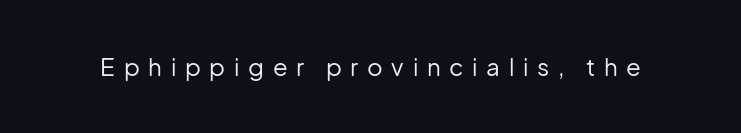
The image shows 24 px text type, upright; set unusually wide letter spacing (+0.36 em), not underlined.
